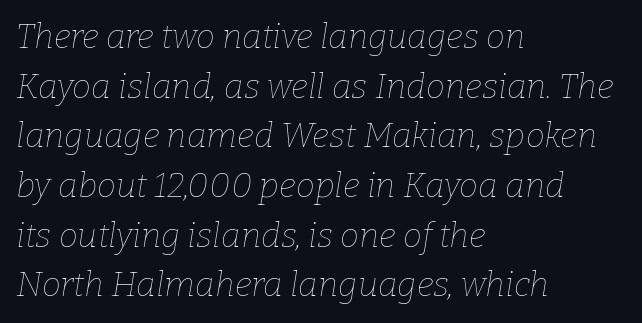
The gaps between neighbouring characters are ordinary and unremarkable. Honestly, the row spacing looks completely unremarkable. You can tell it's italic because the verticals aren't actually vertical. Caption: face not bold, strokes unweighted. Each letter keeps its own natural width here, so spacing adapts to shape. The zone under the glyphs is completely vacant.
